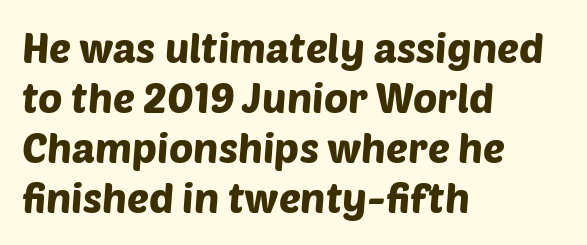
Looks like regular typesetting: each glyph gets only the width it needs. Letterform terminals end flat and unadorned throughout the passage. The tracking reads as untouched default to a designer's eye. Compared with a centered layout, this one pins lines to the left instead.
